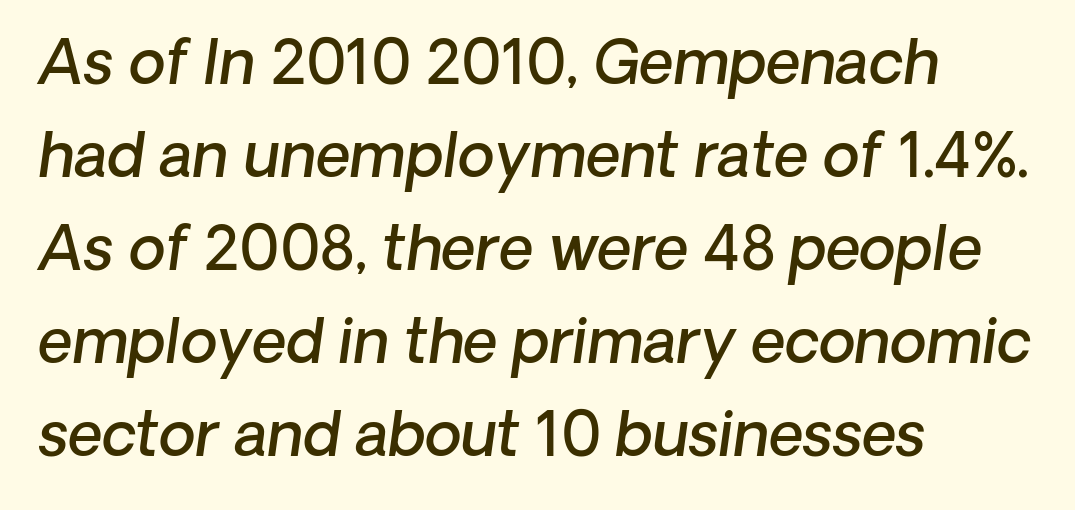
The image shows 60 px semibold type, italic (leaning right); set left-aligned, normal line spacing (1.55x), normal letter spacing, not underlined; low stroke contrast and a medium x-height.
